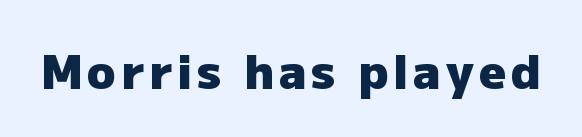
No word sits above an underline. The characters look thick and weighty, a clear bold. The characters display no serif detailing; their extremities are plain. These lines are rendered in a variable-pitch font. The letters stand upright; this is a roman face.
